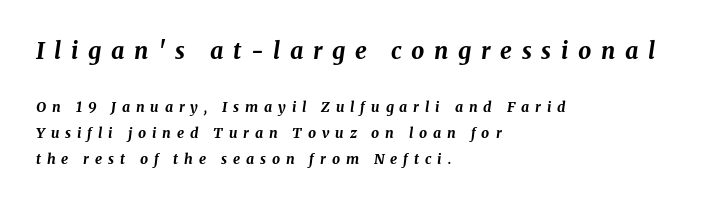
The image shows 23 px bold type, italic (leaning right); set left-aligned, line spacing 1.88x, unusually wide letter spacing (+0.42 em), not underlined; the first (top) block is 1.64x larger.
